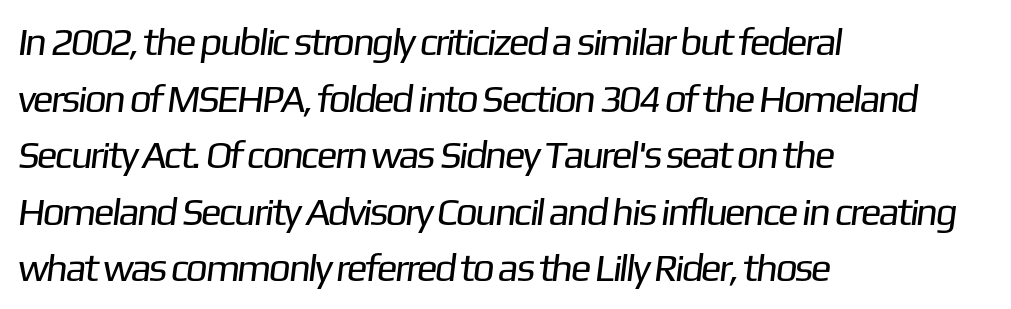
The image shows 39 px regular-weight sans-serif type; set left-aligned, normal line spacing (1.45x), normal letter spacing, not underlined; low stroke contrast and a medium x-height.
